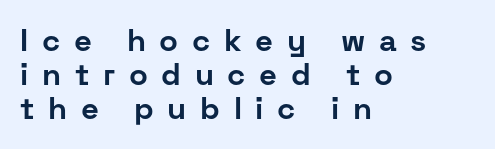
You could barely slide anything between these rows. The letters stand upright; this is a roman face. The horizontal fit of the characters is loose and conspicuously gappy. Compared with a centered layout, this one pins lines to the left instead. Grotesque or geometric, the face here clearly has no serifs.
